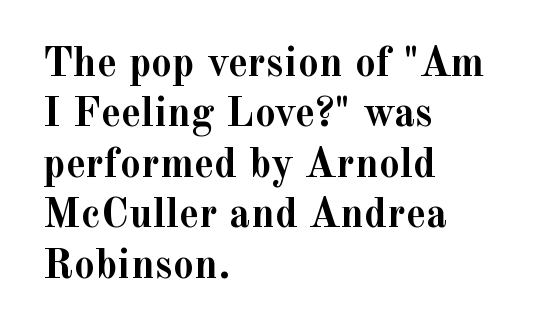
Does the type have serifs? Yes, each stem ends in a small foot. Unmarked baselines from the first word to the last. The font's upright variant was chosen for this text. The font is running at its bold setting. Compared with a centered layout, this one pins lines to the left instead.
